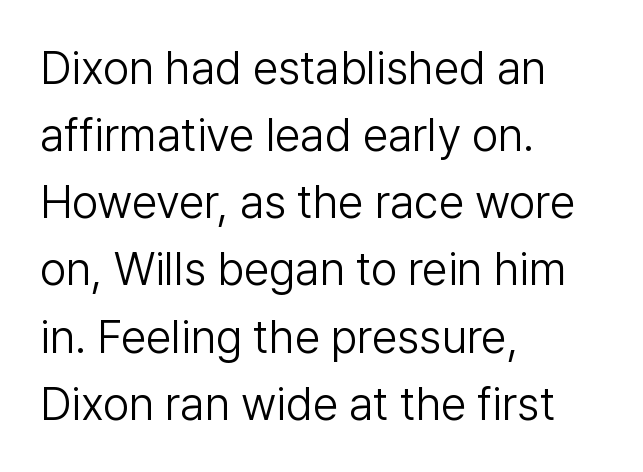
The image shows 46 px light sans-serif type, upright; set left-aligned, normal line spacing (1.46x), normal letter spacing, not underlined; low stroke contrast and a medium x-height.
